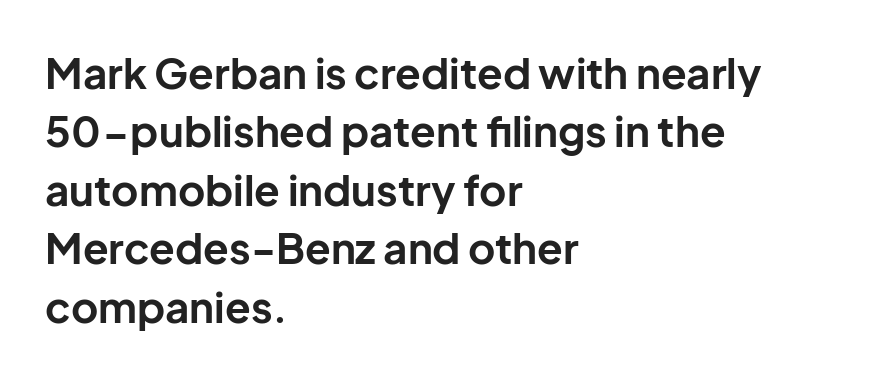
{"serif": "no", "italic": "no", "bold": "yes", "weight": "bold", "width": "normal", "stroke_contrast": "low", "x_height": "medium", "monospaced": "no", "underline": "no", "align": "left", "line_spacing": "normal", "line_spacing_ratio": 1.39, "letter_spacing": "normal", "letter_spacing_em": 0.0, "glyph_px": 42}
